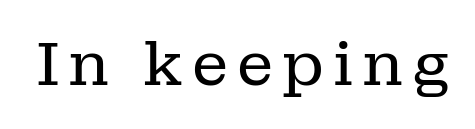
{"serif": "yes", "italic": "no", "bold": "no", "weight": "regular", "width": "normal", "stroke_contrast": "low", "x_height": "medium", "monospaced": "no", "underline": "no", "glyph_px": 61}
